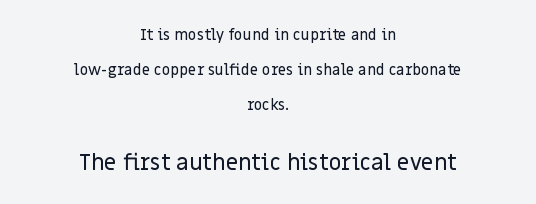
Q: Is the text italic (slanted)? A: No, it is upright.
Q: Is the text underlined? A: No.
Q: How is the paragraph aligned? A: Centered.
Q: Is the spacing between letters normal or unusually wide? A: Normal.
Q: Is the spacing between lines tight, normal or loose? A: Loose.
Q: Which block of text is set in a larger size, the first (top) or the second (bottom)? A: The second (bottom) one.
